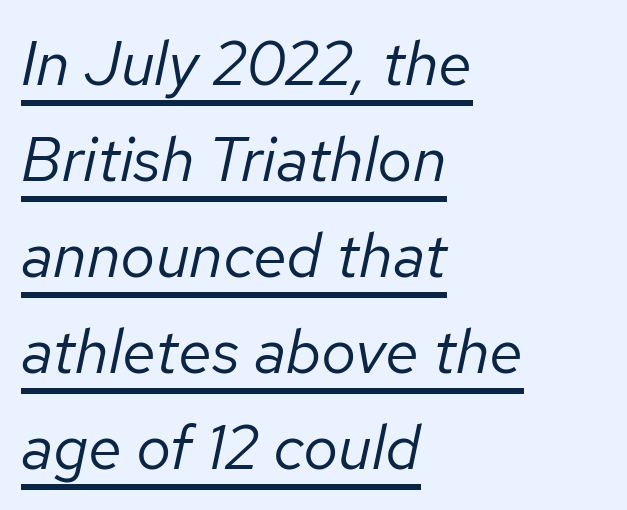
The image shows 62 px regular-weight type, italic (leaning right); set left-aligned, normal line spacing (1.55x), normal letter spacing, underlined; low stroke contrast and a medium x-height.
